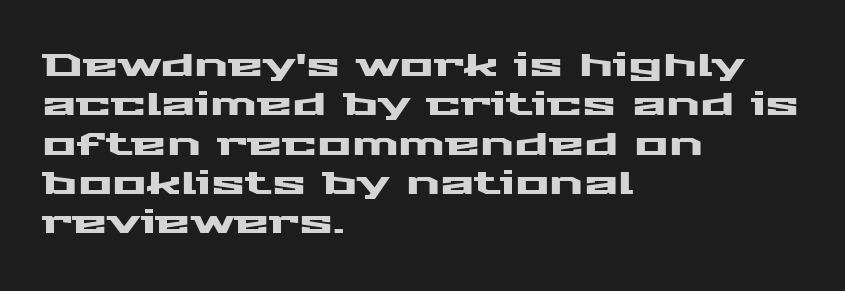
The lines in this sample share a left origin and differ only in where they stop. Letter spacing: default. Does the lettering tilt? It doesn't — this is upright. The typeface chosen for these lines omits serifs. Think of a printed novel: that variable character pitch is what you see here.
